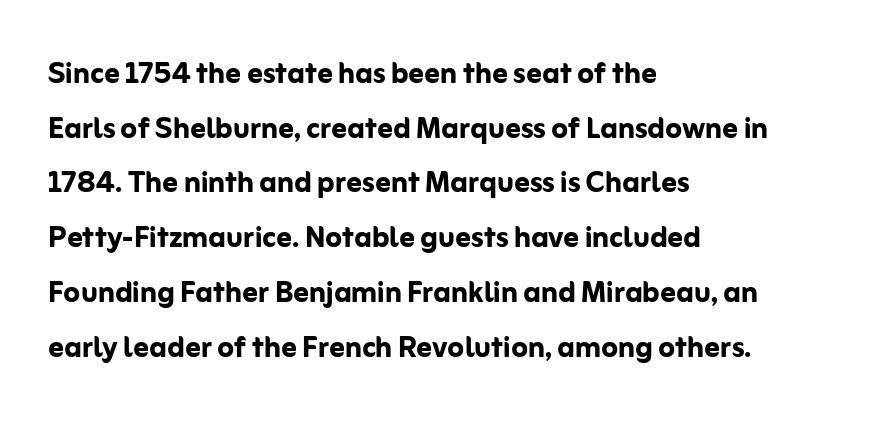
Q: Is the text bold? A: Yes.
Q: Is the text italic (slanted)? A: No, it is upright.
Q: Is the typeface a serif or a sans-serif typeface? A: Sans-serif.
Q: Is the text underlined? A: No.
Q: How is the paragraph aligned? A: Left-aligned.
Q: Is the spacing between letters normal or unusually wide? A: Normal.
Q: Is the spacing between lines tight, normal or loose? A: Normal.
Q: Width (condensed, normal, or wide)? A: Normal.
Q: Stroke contrast? A: Low.
Q: x-height? A: Medium.
Q: Monospaced? A: No.
